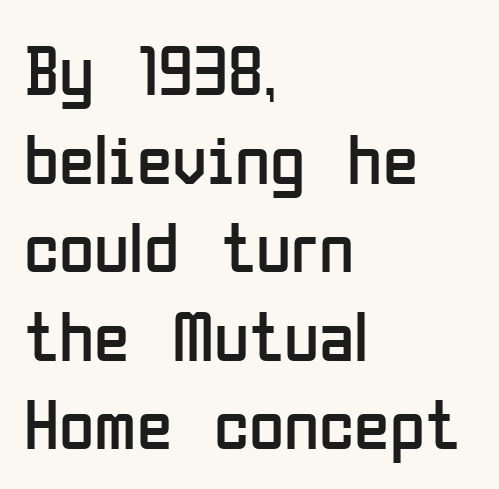
Q: Is the text bold? A: No.
Q: Is the text italic (slanted)? A: No, it is upright.
Q: Is the typeface a serif or a sans-serif typeface? A: Sans-serif.
Q: Is the text underlined? A: No.
Q: How is the paragraph aligned? A: Left-aligned.
Q: Is the spacing between letters normal or unusually wide? A: Normal.
Q: Width (condensed, normal, or wide)? A: Condensed.
Q: Stroke contrast? A: Low.
Q: x-height? A: Medium.
Q: Monospaced? A: No.
